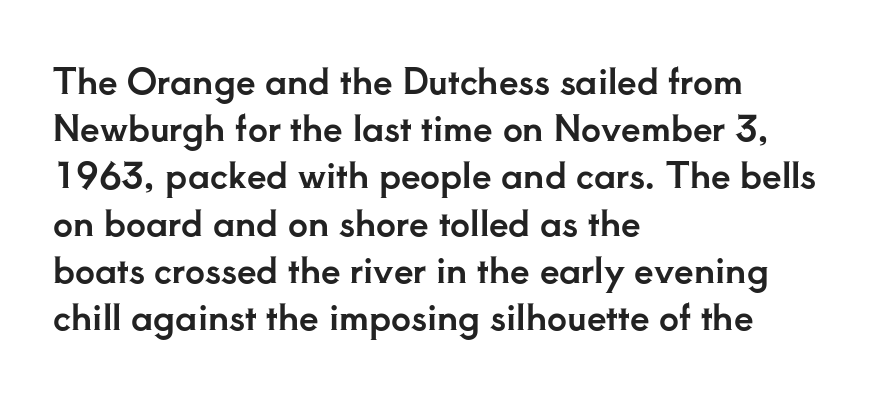
A student would call this left alignment; a typographer would say flush left, rag right. Short note: letters normally spaced. Each new line begins a customary step beneath the previous one. The specimen reads as upright at a glance. Character widths vary here, with narrow letters taking less room than wide ones. Nobody drew a line under any word here.
